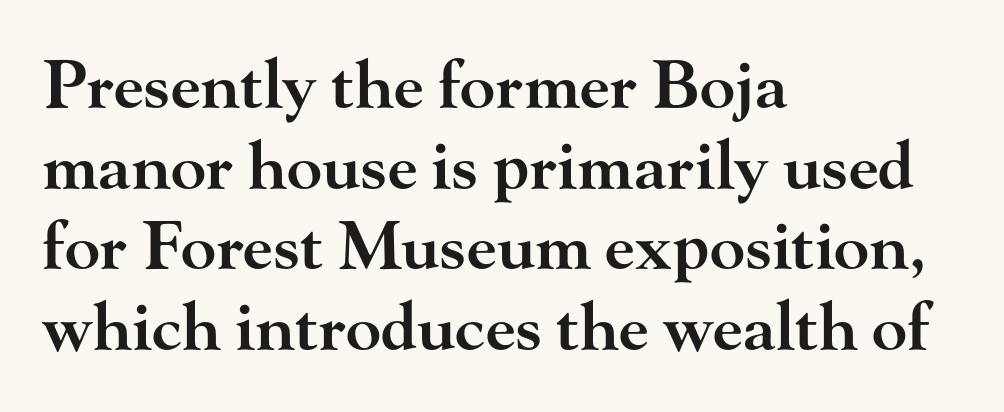
{"serif": "yes", "italic": "no", "bold": "semi", "weight": "semibold", "width": "wide", "stroke_contrast": "high", "x_height": "small", "monospaced": "no", "underline": "no", "align": "left", "line_spacing_ratio": 1.22, "letter_spacing": "normal", "letter_spacing_em": 0.0, "glyph_px": 66}
